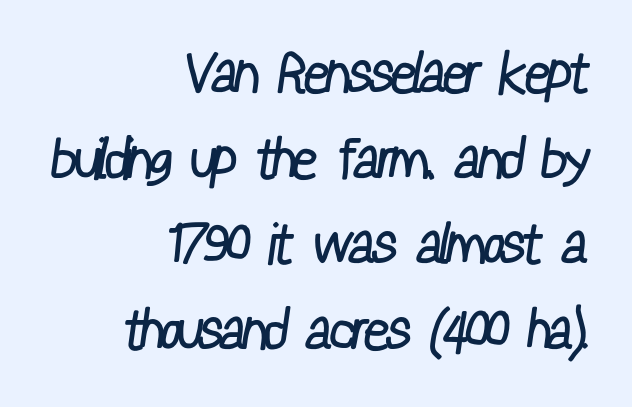
The zone under the glyphs is completely vacant. Does the leading feel generous? No, just average. The type is set solid horizontally, with unmodified tracking. Proportional: the letters do not fall into vertical columns. This sample uses a sans-serif face. Heft: none added — not bold.
